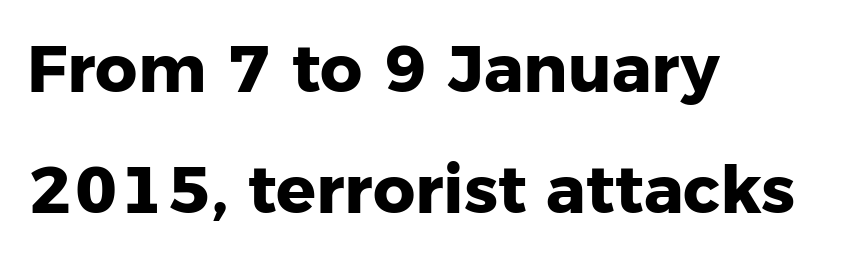
Stroke thickness is high; the sample reads as a true bold. Short and long lines alike share a common starting point at left. Compared with typical body copy, the letter spacing here is the same. A sans-serif font was chosen for this passage. In terms of posture, this sample is upright. Is this a fixed-width face? No — the glyphs have proportional, varying widths.
